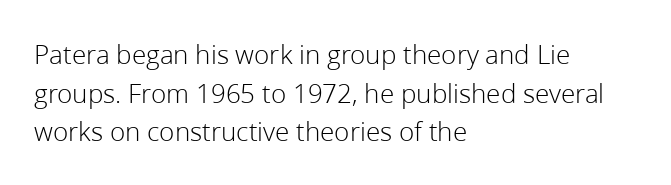
Normally led — the rows are evenly, conventionally spaced. The rendering uses natural spacing where letterforms have individual widths. The cut favours lightness, reaching ordinary text weight at its darkest. The font family rendered here belongs to the sans-serif group.
